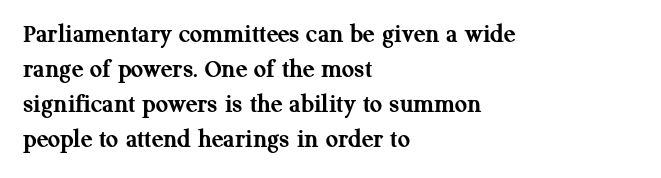
{"italic": "no", "bold": "yes", "underline": "no", "align": "left", "line_spacing": "normal", "line_spacing_ratio": 1.3, "letter_spacing": "normal", "letter_spacing_em": 0.0, "glyph_px": 27}
